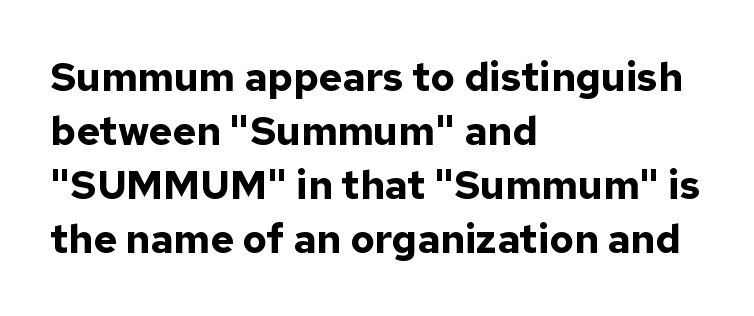
Q: Is the text bold? A: Yes.
Q: Is the text italic (slanted)? A: No, it is upright.
Q: Is the typeface a serif or a sans-serif typeface? A: Sans-serif.
Q: Is the text underlined? A: No.
Q: How is the paragraph aligned? A: Left-aligned.
Q: Is the spacing between letters normal or unusually wide? A: Normal.
Q: Is the spacing between lines tight, normal or loose? A: Normal.
Q: Width (condensed, normal, or wide)? A: Normal.
Q: Stroke contrast? A: Low.
Q: x-height? A: Medium.
Q: Monospaced? A: No.
